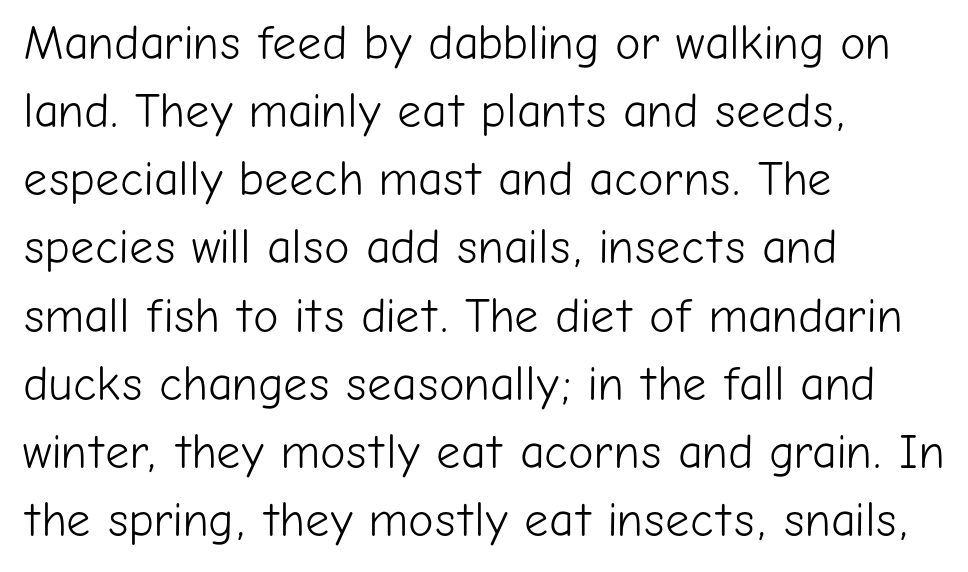
The passage is arranged the way most books set body copy — flush left. Decoration check: the copy has no underline. The axis of the letterforms is exactly vertical. The characters are drawn with everyday or finer stroke widths. The designer went with a sans here, leaving each stem footless.
